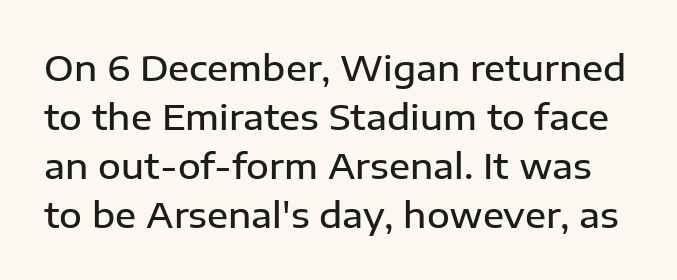
{"serif": "no", "italic": "no", "bold": "semi", "weight": "semibold", "width": "normal", "stroke_contrast": "low", "x_height": "medium", "monospaced": "no", "underline": "no", "line_spacing": "normal", "line_spacing_ratio": 1.4, "letter_spacing": "normal", "letter_spacing_em": 0.0, "glyph_px": 35}
